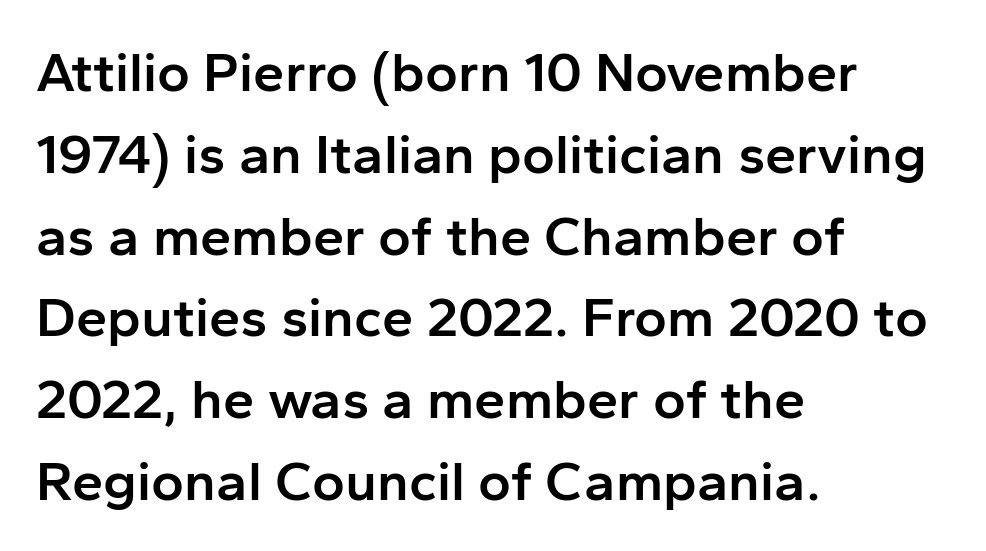
The leading is moderate, giving the passage an even texture. Serifs: no, the terminals of the letterforms are clean. Standard letterfit; no display-style spreading of the glyphs. In terms of posture, this sample is upright. The zone under the glyphs is completely vacant.
